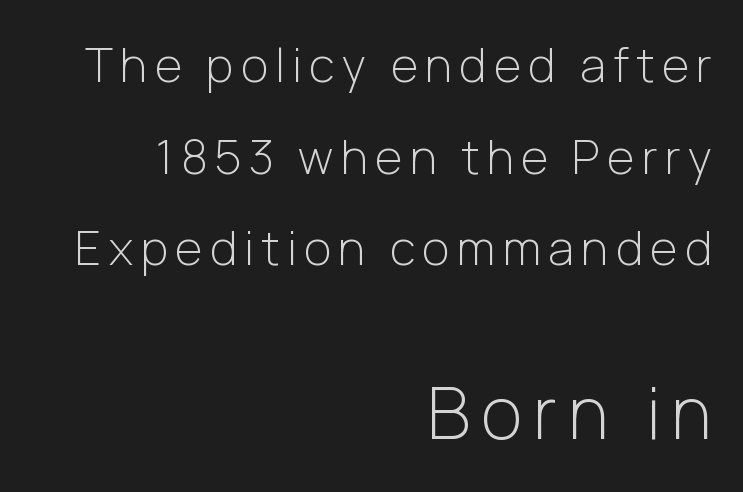
{"serif": "no", "italic": "no", "bold": "no", "weight": "light", "width": "normal", "stroke_contrast": "low", "x_height": "medium", "monospaced": "no", "underline": "no", "align": "right", "line_spacing": "loose", "line_spacing_ratio": 1.95, "larger_block": "second", "size_ratio": 1.51, "glyph_px": 71}
